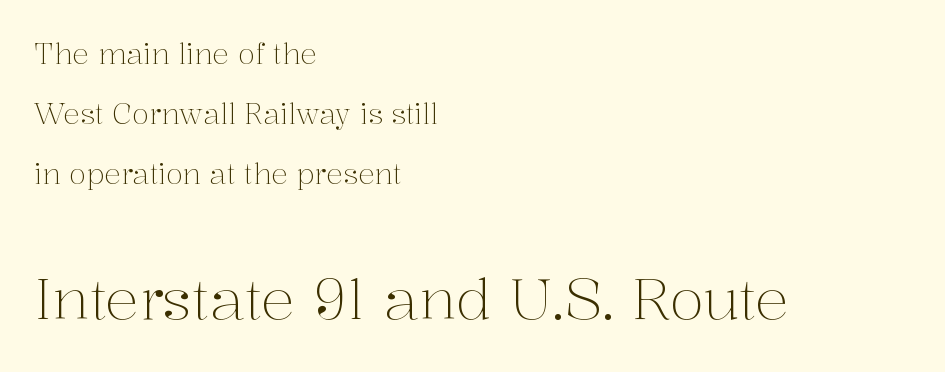
The image shows 57 px light serif type, upright; set left-aligned, loose line spacing (2.14x), normal letter spacing, not underlined; the second (bottom) block is 2.04x larger; medium stroke contrast and a medium x-height.
